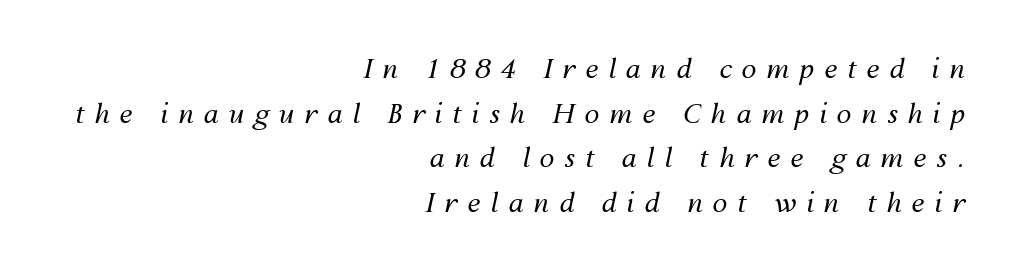
The image shows 27 px text type, italic (leaning right); set right-aligned, normal line spacing (1.65x), unusually wide letter spacing (+0.36 em), not underlined.
